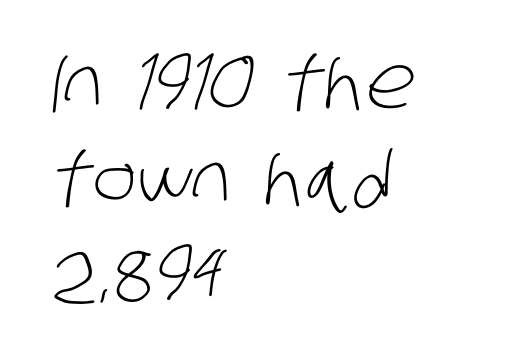
{"serif": "no", "bold": "no", "weight": "light", "width": "condensed", "stroke_contrast": "low", "x_height": "large", "monospaced": "no", "underline": "no", "align": "left", "line_spacing": "normal", "line_spacing_ratio": 1.31, "letter_spacing": "normal", "letter_spacing_em": 0.0, "glyph_px": 73}
